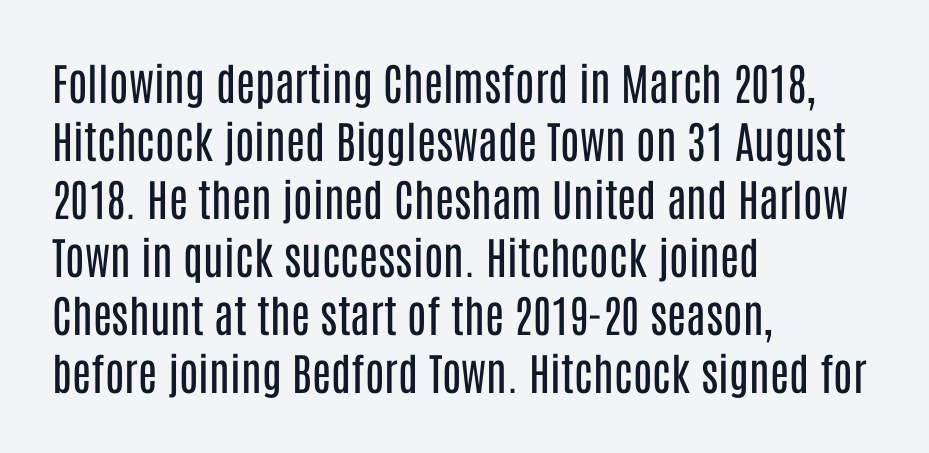
The image shows 44 px regular-weight, condensed sans-serif type, upright; set left-aligned, normal line spacing (1.32x), normal letter spacing, not underlined; low stroke contrast and a large x-height.
